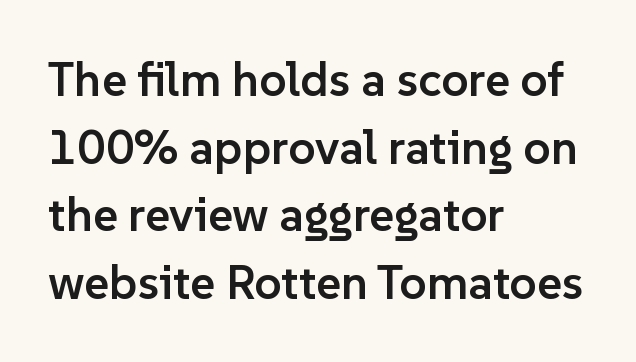
{"serif": "no", "italic": "no", "bold": "semi", "weight": "semibold", "width": "normal", "stroke_contrast": "low", "x_height": "medium", "monospaced": "no", "underline": "no", "align": "left", "line_spacing": "normal", "line_spacing_ratio": 1.41, "letter_spacing": "normal", "letter_spacing_em": 0.0, "glyph_px": 48}
